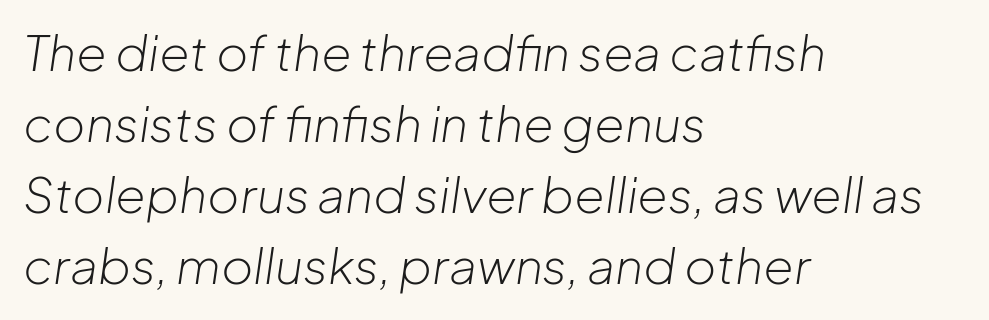
The letters sit at their default tracking, neither squeezed nor spread. The compositor pushed each line to the left boundary. The typography opts for an oblique posture over an upright one. Stroke thickness stays within the range of a standard reading face or lighter. Honestly, the row spacing looks completely unremarkable. The letters advance in unequal steps, a hallmark of proportional type.
